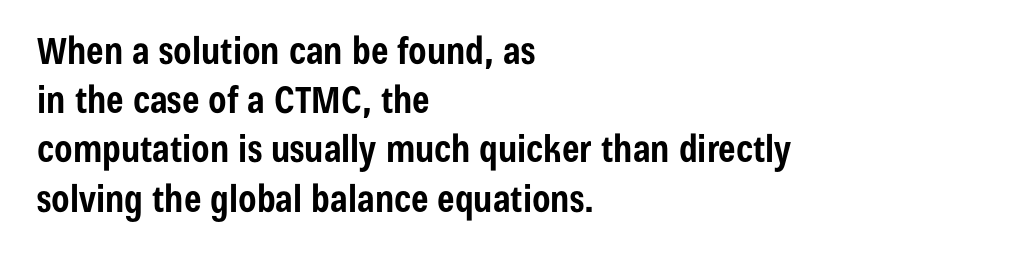
{"serif": "no", "italic": "no", "bold": "yes", "weight": "bold", "width": "condensed", "stroke_contrast": "low", "x_height": "medium", "monospaced": "no", "underline": "no", "align": "left", "line_spacing": "normal", "line_spacing_ratio": 1.33, "letter_spacing": "normal", "letter_spacing_em": 0.0, "glyph_px": 37}
